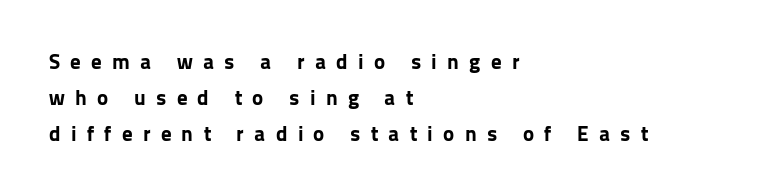
Q: Is the text bold? A: Yes.
Q: Is the text italic (slanted)? A: No, it is upright.
Q: Is the text underlined? A: No.
Q: How is the paragraph aligned? A: Left-aligned.
Q: Is the spacing between letters normal or unusually wide? A: Unusually wide.
